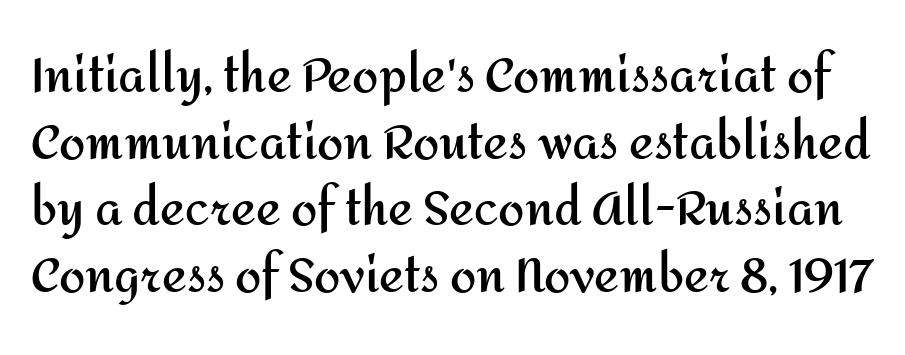
The image shows 47 px semibold sans-serif type, upright; set normal line spacing (1.42x), normal letter spacing, not underlined; medium stroke contrast and a medium x-height.
